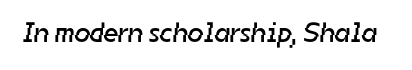
The image shows 28 px regular-weight sans-serif type; set normal letter spacing, not underlined; low stroke contrast and a medium x-height.
